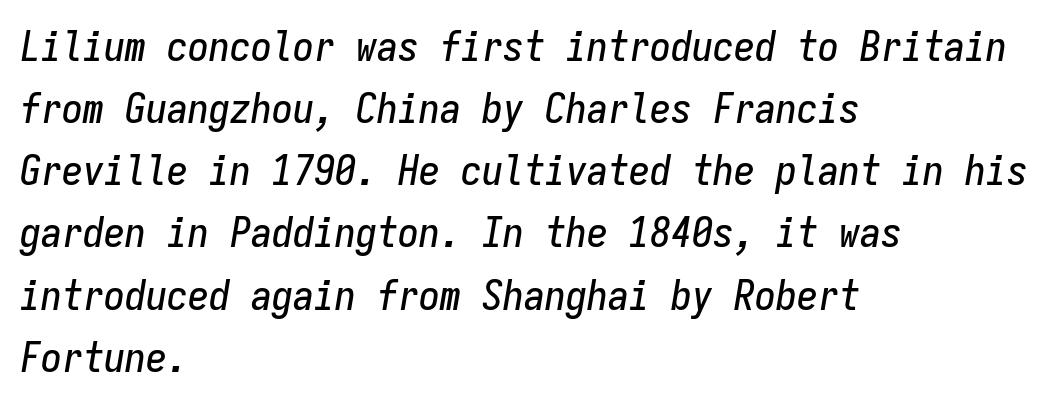
Q: Is the text italic (slanted)? A: Yes, it leans right by about 9 degrees.
Q: Is the text underlined? A: No.
Q: How is the paragraph aligned? A: Left-aligned.
Q: Is the spacing between letters normal or unusually wide? A: Normal.
Q: Is the spacing between lines tight, normal or loose? A: Normal.
Q: Width (condensed, normal, or wide)? A: Condensed.
Q: Stroke contrast? A: Low.
Q: x-height? A: Medium.
Q: Monospaced? A: Yes.
